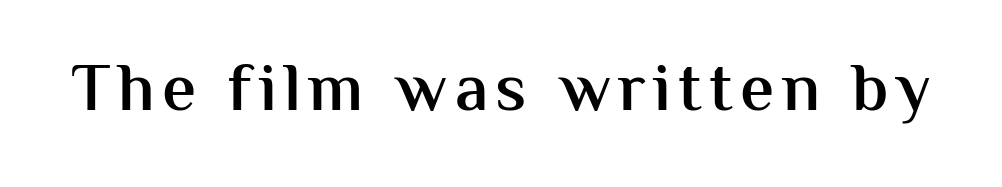
Character widths vary here, with narrow letters taking less room than wide ones. Does the type have serifs? No, each stem ends abruptly. Plain, unruled lines of type. A fair bit of extra ink — the face is semibold, not bold.
